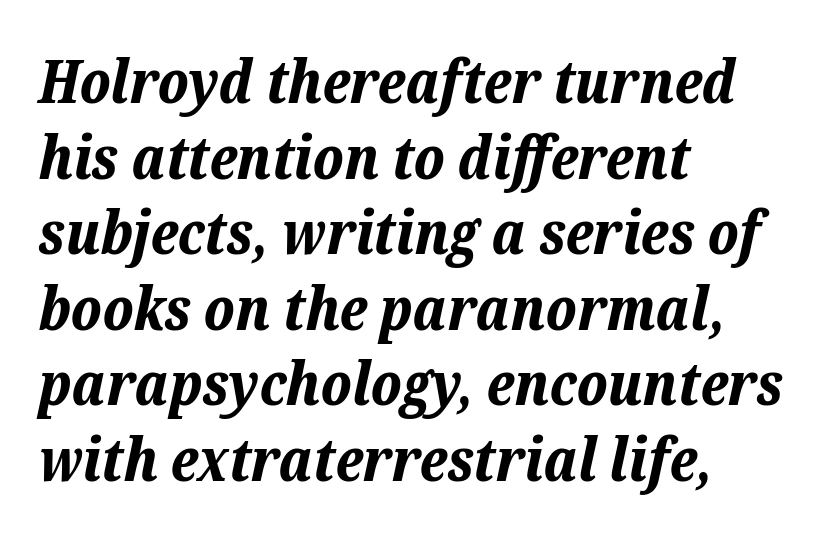
Here the glyphs are tracked normally, forming tight word shapes. Honestly, the row spacing looks completely unremarkable. Its strokes are broad and dark, the hallmark of bold type. The face used here is proportionally spaced, like ordinary book or web type. Any mark beneath the type? The region is blank.
